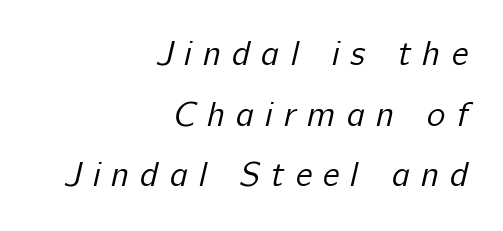
The image shows 35 px regular-weight sans-serif type; set right-aligned, line spacing 1.73x, unusually wide letter spacing (+0.31 em), not underlined; low stroke contrast and a medium x-height.
